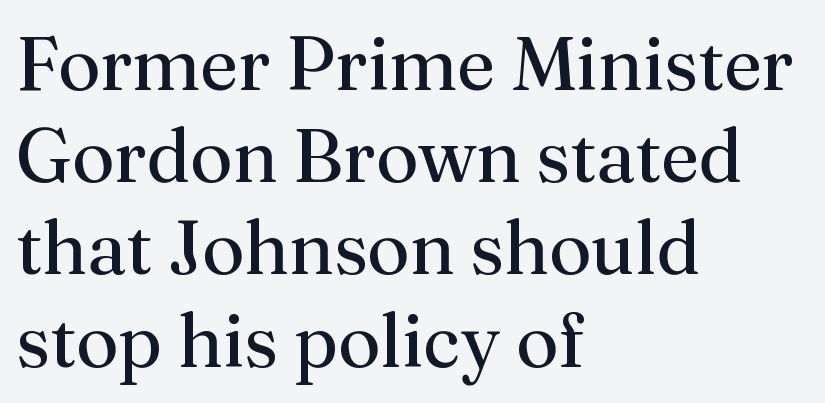
Q: Is the text bold? A: No.
Q: Is the text italic (slanted)? A: No, it is upright.
Q: Is the typeface a serif or a sans-serif typeface? A: Serif.
Q: Is the text underlined? A: No.
Q: How is the paragraph aligned? A: Left-aligned.
Q: Is the spacing between letters normal or unusually wide? A: Normal.
Q: Width (condensed, normal, or wide)? A: Normal.
Q: Stroke contrast? A: Medium.
Q: x-height? A: Medium.
Q: Monospaced? A: No.
